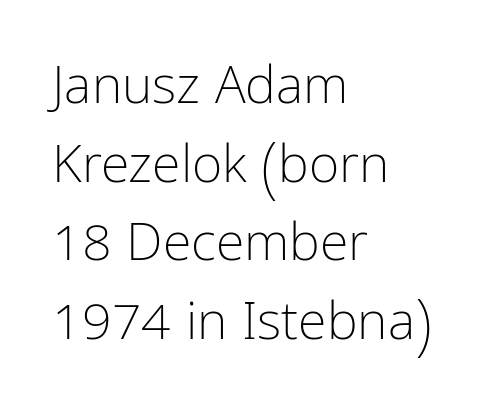
Q: Is the text bold? A: No.
Q: Is the text italic (slanted)? A: No, it is upright.
Q: Is the typeface a serif or a sans-serif typeface? A: Sans-serif.
Q: Is the text underlined? A: No.
Q: How is the paragraph aligned? A: Left-aligned.
Q: Is the spacing between letters normal or unusually wide? A: Normal.
Q: Is the spacing between lines tight, normal or loose? A: Normal.
Q: Width (condensed, normal, or wide)? A: Condensed.
Q: Stroke contrast? A: Low.
Q: x-height? A: Medium.
Q: Monospaced? A: No.
